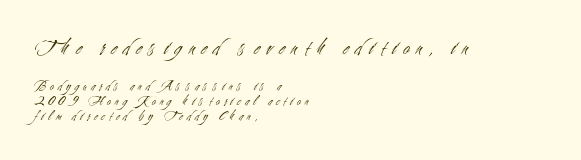
Q: Is the text bold? A: No.
Q: Is the text italic (slanted)? A: Yes.
Q: Is the text underlined? A: No.
Q: How is the paragraph aligned? A: Left-aligned.
Q: Is the spacing between letters normal or unusually wide? A: Unusually wide.
Q: Is the spacing between lines tight, normal or loose? A: Tight.
Q: Which block of text is set in a larger size, the first (top) or the second (bottom)? A: The first (top) one.
